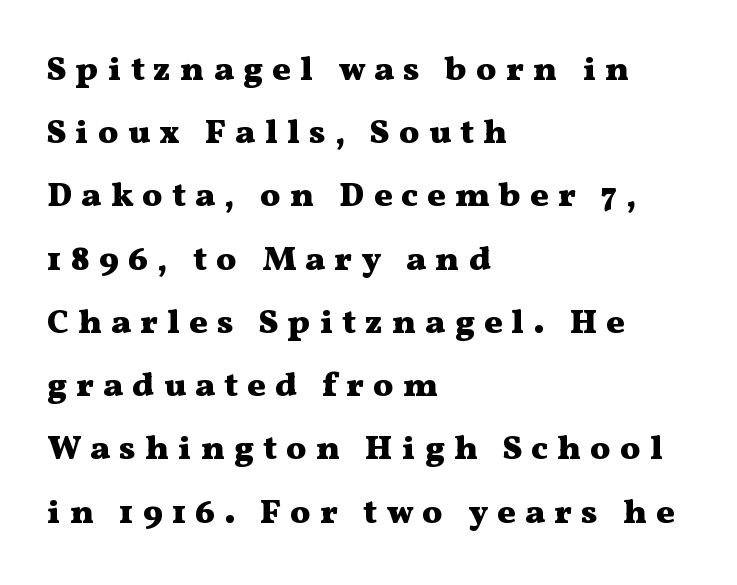
Q: Is the text bold? A: Yes.
Q: Is the text italic (slanted)? A: No, it is upright.
Q: Is the typeface a serif or a sans-serif typeface? A: Serif.
Q: Is the text underlined? A: No.
Q: How is the paragraph aligned? A: Left-aligned.
Q: Is the spacing between letters normal or unusually wide? A: Unusually wide.
Q: Width (condensed, normal, or wide)? A: Wide.
Q: Stroke contrast? A: Medium.
Q: x-height? A: Medium.
Q: Monospaced? A: No.
